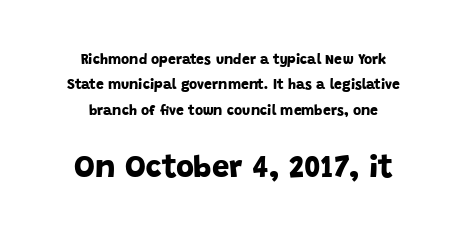
{"serif": "no", "bold": "yes", "weight": "bold", "width": "normal", "stroke_contrast": "low", "x_height": "large", "monospaced": "no", "underline": "no", "align": "center", "line_spacing_ratio": 1.81, "letter_spacing": "normal", "letter_spacing_em": 0.0, "larger_block": "second", "size_ratio": 2.21, "glyph_px": 31}
